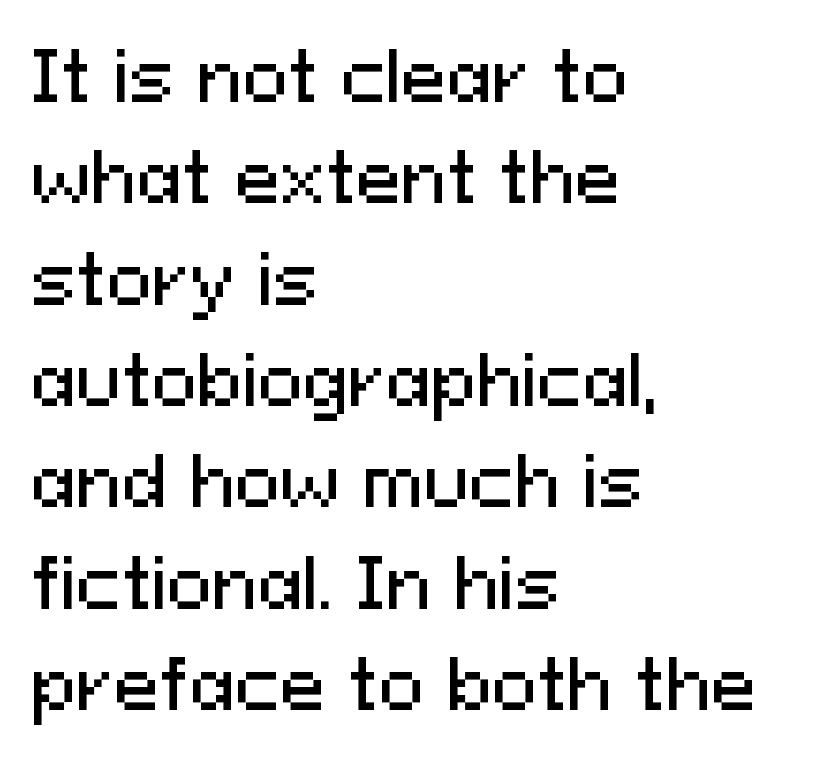
The image shows 68 px sans-serif type, upright; set left-aligned, normal line spacing (1.49x), normal letter spacing, not underlined; medium stroke contrast and a medium x-height.
